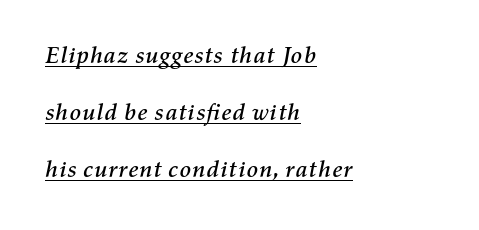
{"italic": "yes", "lean": "right", "slant_degrees": 11, "underline": "yes", "align": "left", "line_spacing": "loose", "line_spacing_ratio": 2.38, "letter_spacing": "normal", "letter_spacing_em": 0.0, "glyph_px": 24}
